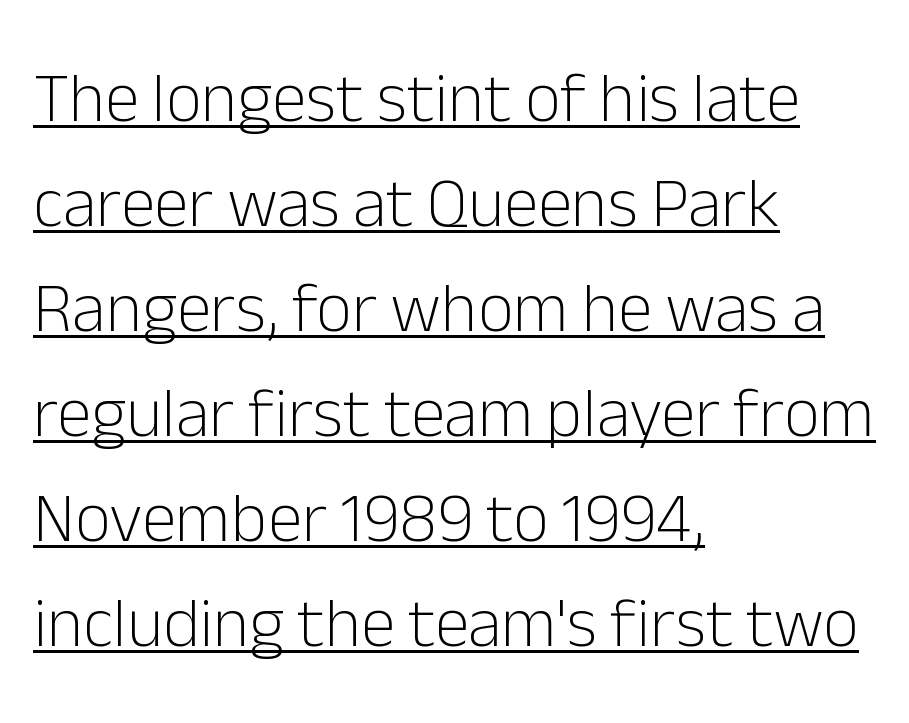
The image shows 70 px light sans-serif type, upright; set left-aligned, normal line spacing (1.5x), normal letter spacing, underlined; low stroke contrast and a medium x-height.
